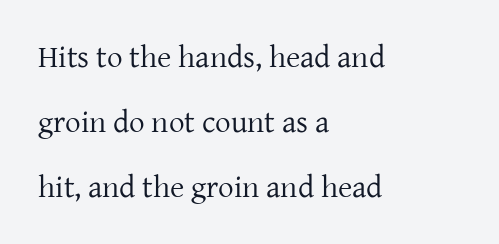
{"serif": "yes", "italic": "no", "bold": "no", "weight": "regular", "width": "normal", "stroke_contrast": "low", "x_height": "medium", "monospaced": "no", "underline": "no", "align": "left", "line_spacing": "loose", "line_spacing_ratio": 2.09, "letter_spacing": "normal", "letter_spacing_em": 0.0, "glyph_px": 31}
